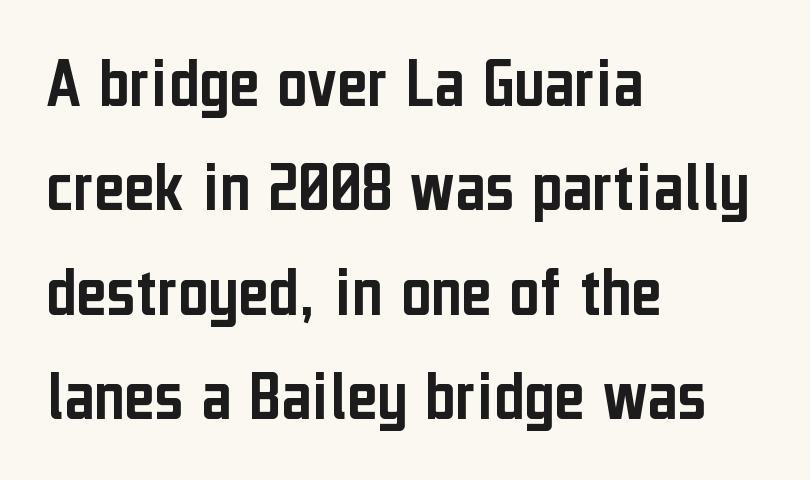
Q: Is the text italic (slanted)? A: No, it is upright.
Q: Is the typeface a serif or a sans-serif typeface? A: Sans-serif.
Q: Is the text underlined? A: No.
Q: How is the paragraph aligned? A: Left-aligned.
Q: Is the spacing between letters normal or unusually wide? A: Normal.
Q: Is the spacing between lines tight, normal or loose? A: Normal.
Q: Width (condensed, normal, or wide)? A: Condensed.
Q: Stroke contrast? A: Low.
Q: x-height? A: Medium.
Q: Monospaced? A: No.
